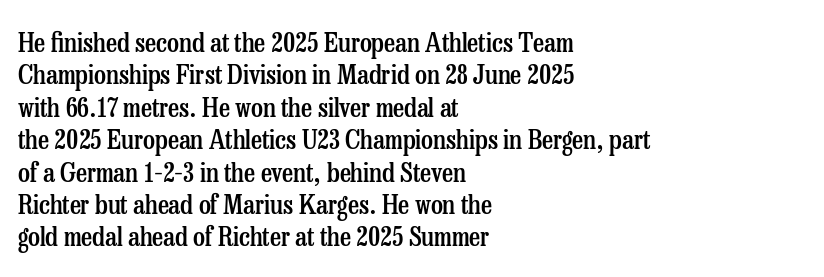
The image shows 27 px text type, upright; set left-aligned, line spacing 1.2x, normal letter spacing, not underlined.
